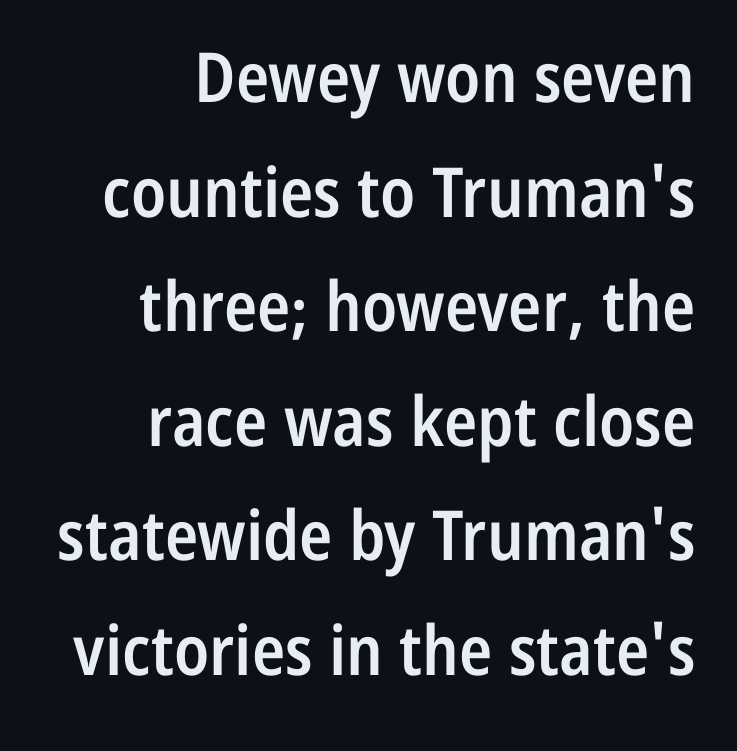
Rows of type keep a routine distance in the vertical direction. Clear beneath every line of the passage. Characters follow at the spacing the type designer built in. Here the designer chose a conventional face with non-uniform glyph widths.
